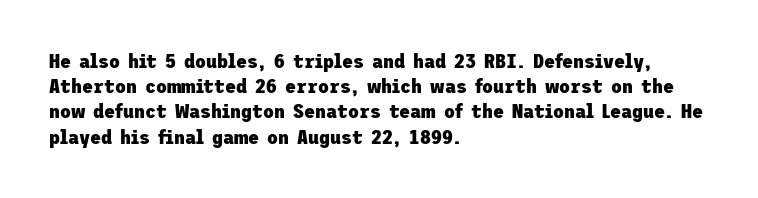
The image shows 20 px bold type, upright; set left-aligned, normal line spacing (1.26x), normal letter spacing, not underlined.
